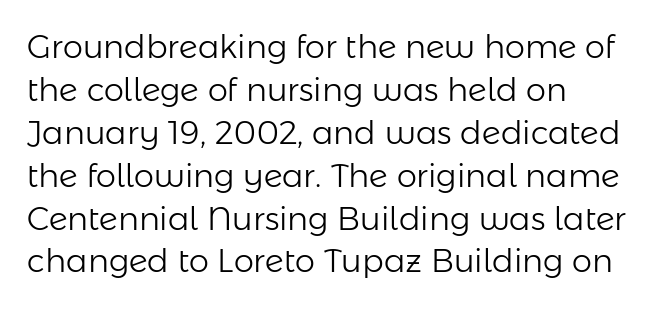
The image shows 32 px light sans-serif type, upright; set left-aligned, normal line spacing (1.34x), normal letter spacing, not underlined; low stroke contrast and a medium x-height.
